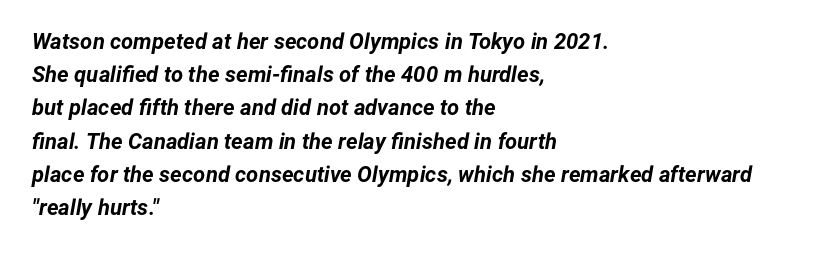
The image shows 22 px bold type, italic (leaning right); set left-aligned, normal line spacing (1.51x), normal letter spacing, not underlined.
